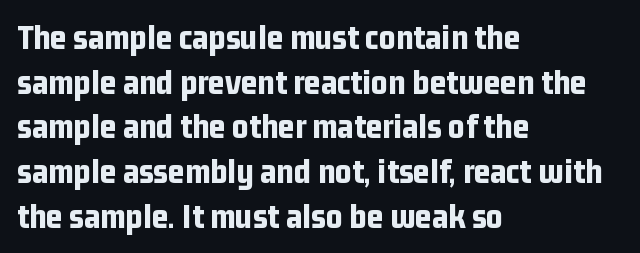
Q: Is the text bold? A: Yes.
Q: Is the text italic (slanted)? A: No, it is upright.
Q: Is the typeface a serif or a sans-serif typeface? A: Sans-serif.
Q: Is the text underlined? A: No.
Q: How is the paragraph aligned? A: Left-aligned.
Q: Is the spacing between letters normal or unusually wide? A: Normal.
Q: Width (condensed, normal, or wide)? A: Condensed.
Q: Stroke contrast? A: Low.
Q: x-height? A: Medium.
Q: Monospaced? A: No.
